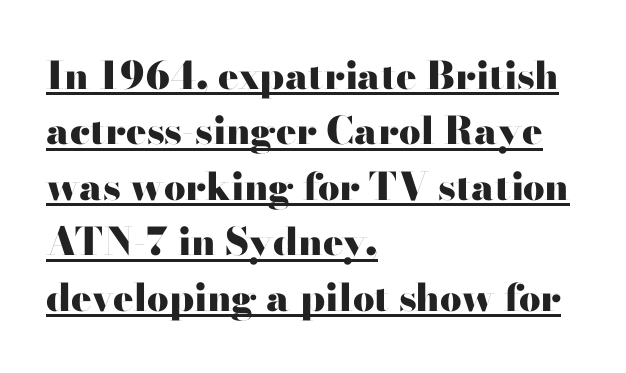
The image shows 38 px heavy, wide sans-serif type, upright; set left-aligned, normal line spacing (1.46x), normal letter spacing, underlined; high stroke contrast and a small x-height.
